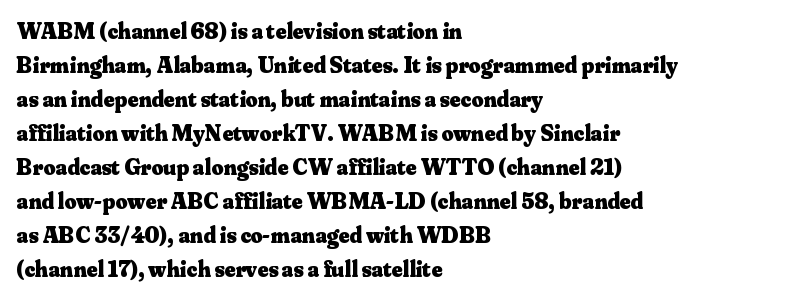
{"italic": "no", "bold": "yes", "underline": "no", "align": "left", "line_spacing": "normal", "line_spacing_ratio": 1.48, "letter_spacing": "normal", "letter_spacing_em": 0.0, "glyph_px": 23}
